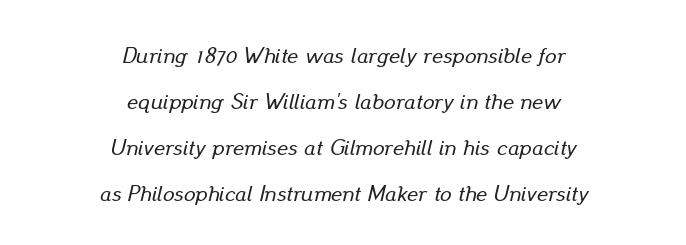
Q: Is the text italic (slanted)? A: Yes, it leans right by about 13 degrees.
Q: Is the text underlined? A: No.
Q: How is the paragraph aligned? A: Centered.
Q: Is the spacing between letters normal or unusually wide? A: Normal.
Q: Is the spacing between lines tight, normal or loose? A: Loose.
